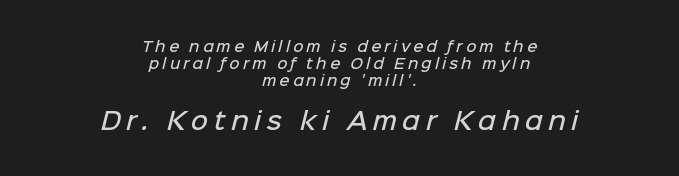
Q: Is the text bold? A: Semi-bold.
Q: Is the text underlined? A: No.
Q: How is the paragraph aligned? A: Centered.
Q: Is the spacing between letters normal or unusually wide? A: Unusually wide.
Q: Which block of text is set in a larger size, the first (top) or the second (bottom)? A: The second (bottom) one.
